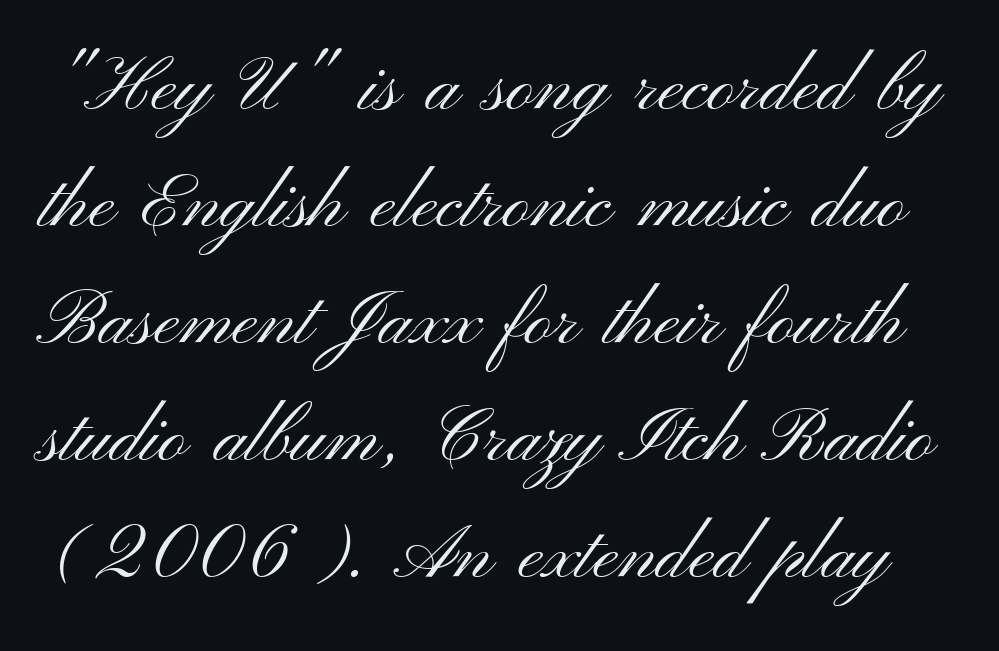
Nothing heavy about these letters — not bold at all. The designer left line spacing at the default. A sans-serif font was chosen for this passage. The letters sit at their default tracking, neither squeezed nor spread.
